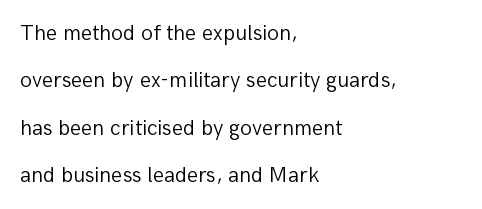
Q: Is the text bold? A: No.
Q: Is the text italic (slanted)? A: No, it is upright.
Q: Is the text underlined? A: No.
Q: How is the paragraph aligned? A: Left-aligned.
Q: Is the spacing between letters normal or unusually wide? A: Normal.
Q: Is the spacing between lines tight, normal or loose? A: Loose.
